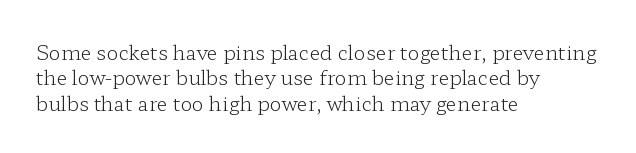
{"italic": "no", "bold": "no", "underline": "no", "align": "left", "line_spacing": "normal", "line_spacing_ratio": 1.27, "letter_spacing": "normal", "letter_spacing_em": 0.0, "glyph_px": 20}
